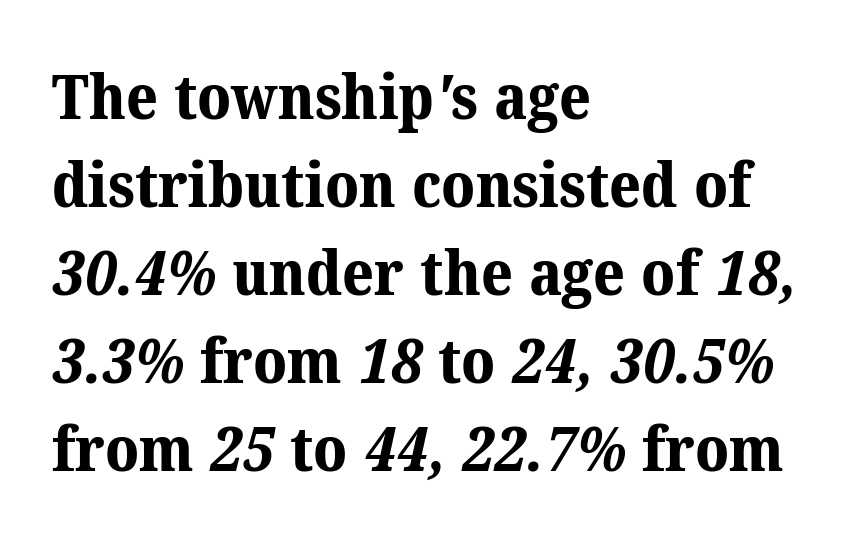
Does the leading feel generous? No, just average. This sample uses plain, unmodified letter spacing. Pretty heavy lettering here — definitely bold. These lines are set flush left with a ragged right edge.
